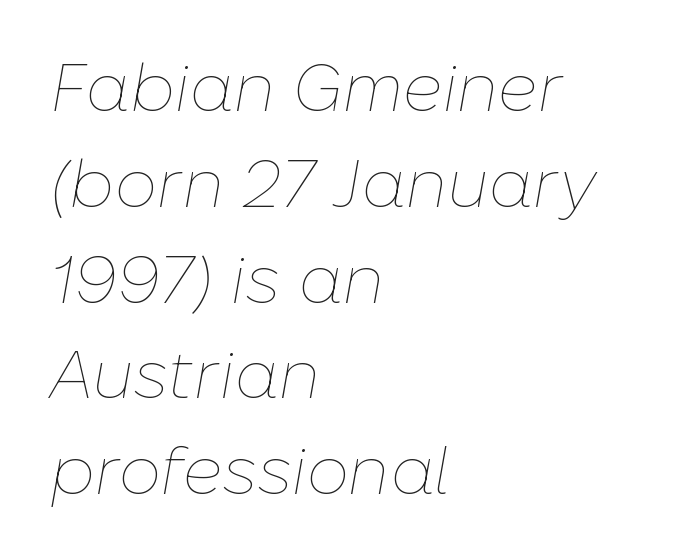
{"italic": "yes", "lean": "right", "slant_degrees": 10, "bold": "no", "weight": "thin", "width": "normal", "stroke_contrast": "low", "x_height": "medium", "monospaced": "no", "underline": "no", "align": "left", "line_spacing": "normal", "line_spacing_ratio": 1.43, "letter_spacing": "normal", "letter_spacing_em": 0.0, "glyph_px": 67}
